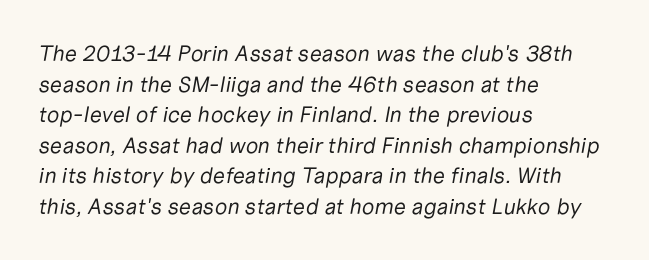
Q: Is the text bold? A: No.
Q: Is the text italic (slanted)? A: Yes, it leans right by about 10 degrees.
Q: Is the text underlined? A: No.
Q: How is the paragraph aligned? A: Left-aligned.
Q: Is the spacing between letters normal or unusually wide? A: Normal.
Q: Is the spacing between lines tight, normal or loose? A: Normal.
